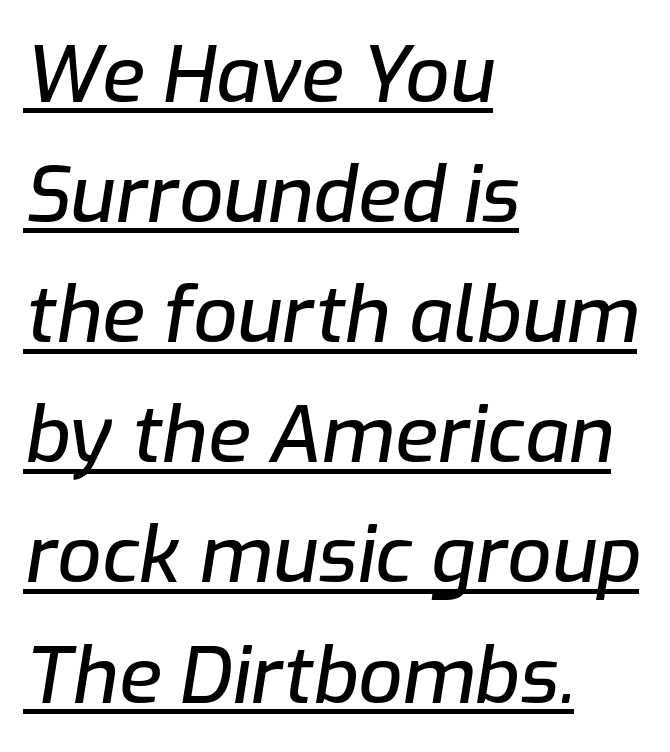
Tracking here is standard; glyphs follow each other at the usual distance. This block has exactly the height ordinary leading produces. Has an underline been added? It has. Is the type slanted? Yes — the strokes lean at a clear angle. Every row of glyphs begins at an identical x-position on the left.
